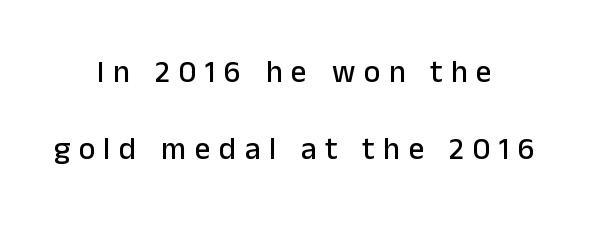
Serif or sans? Sans — the stroke terminals are bare. Tall strokes in this sample are plumb rather than angled. These lines are rendered in a variable-pitch font. The specimen omits any rule beneath the text block's lines. Airy leading.
